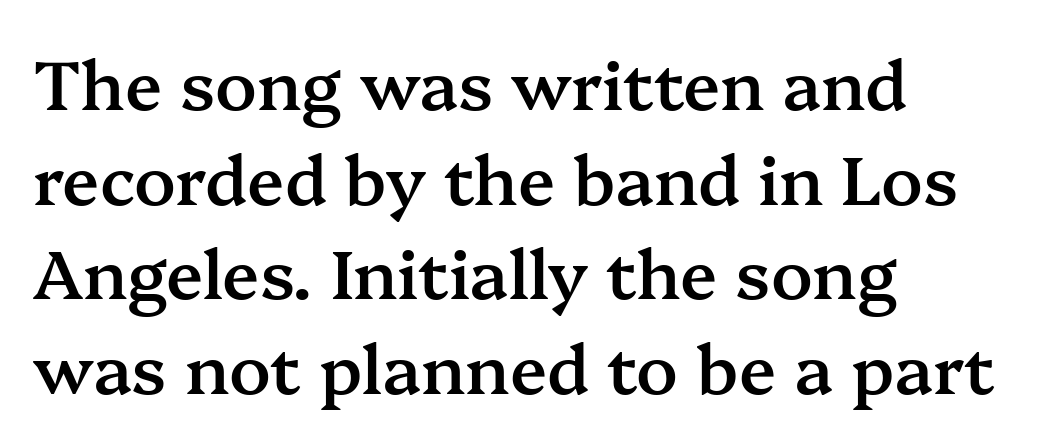
The image shows 68 px semibold serif type, upright; set left-aligned, normal line spacing (1.39x), normal letter spacing, not underlined; medium stroke contrast and a medium x-height.
